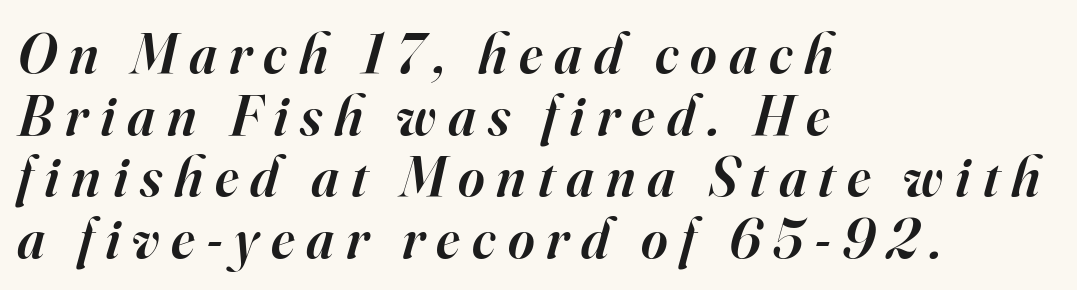
{"serif": "yes", "italic": "yes", "lean": "right", "slant_degrees": 16, "bold": "semi", "weight": "semibold", "width": "normal", "stroke_contrast": "high", "x_height": "small", "monospaced": "no", "underline": "no", "align": "left", "line_spacing": "tight", "line_spacing_ratio": 1.08, "letter_spacing": "wide", "letter_spacing_em": 0.21, "glyph_px": 57}
